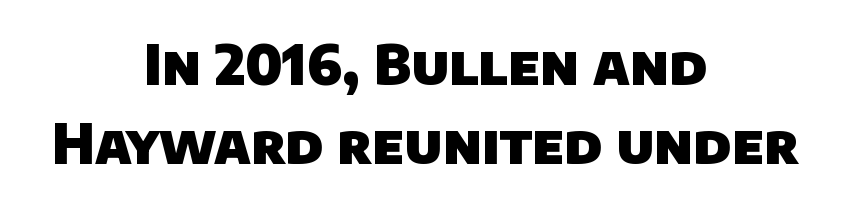
The image shows 54 px heavy sans-serif type; set centered, normal line spacing (1.46x), normal letter spacing, not underlined; low stroke contrast and a large x-height.
